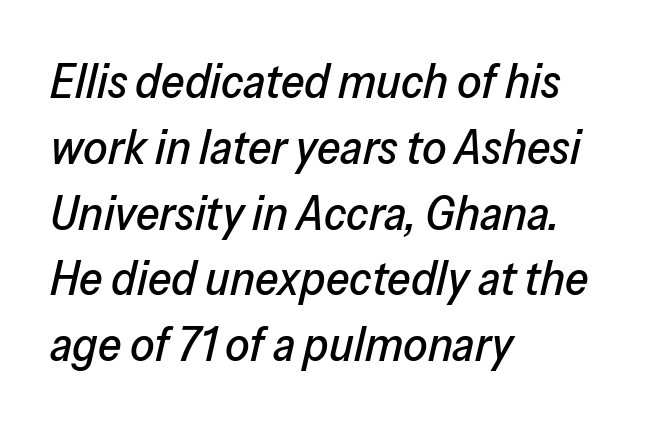
Q: Is the text italic (slanted)? A: Yes, it leans right by about 13 degrees.
Q: Is the text underlined? A: No.
Q: How is the paragraph aligned? A: Left-aligned.
Q: Is the spacing between letters normal or unusually wide? A: Normal.
Q: Is the spacing between lines tight, normal or loose? A: Normal.
Q: Width (condensed, normal, or wide)? A: Normal.
Q: Stroke contrast? A: Low.
Q: x-height? A: Medium.
Q: Monospaced? A: No.
